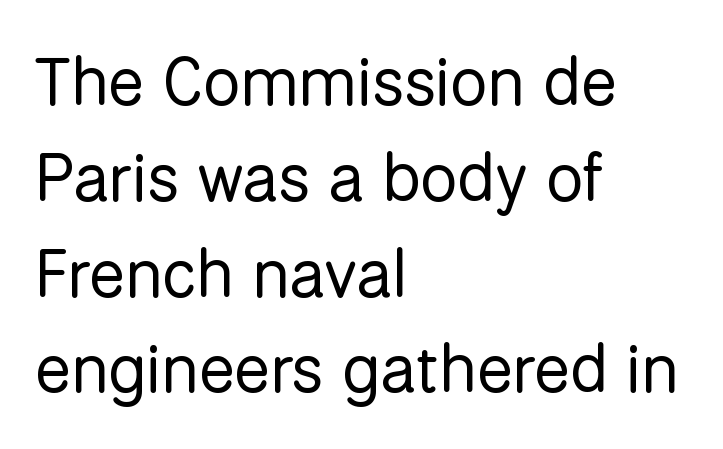
The image shows 67 px regular-weight sans-serif type, upright; set left-aligned, normal line spacing (1.43x), normal letter spacing, not underlined; low stroke contrast and a medium x-height.
